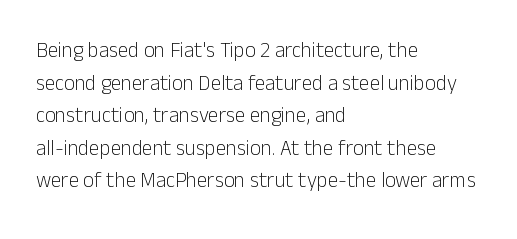
{"italic": "no", "bold": "no", "underline": "no", "align": "left", "line_spacing": "normal", "line_spacing_ratio": 1.55, "letter_spacing": "normal", "letter_spacing_em": 0.0, "glyph_px": 21}
